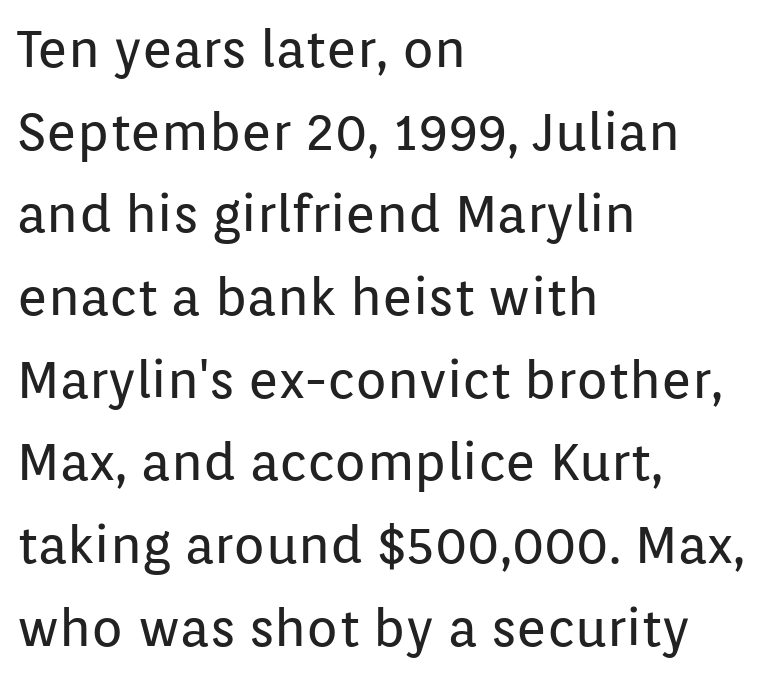
Looks like regular typesetting: each glyph gets only the width it needs. Does the leading feel generous? No, just average. Nothing unusual about the tracking: characters are spaced as the font intends. Rule under the text: the space is simply empty. The typeface chosen for these lines omits serifs.
